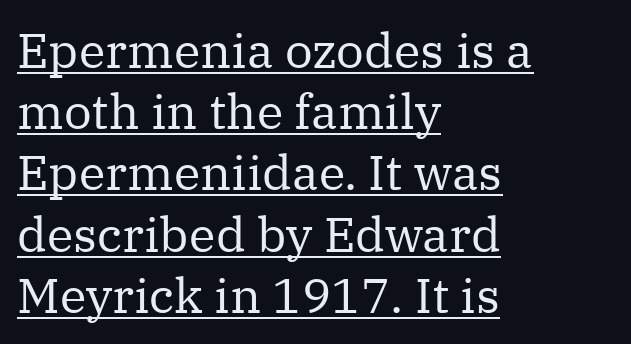
The rendering uses natural spacing where letterforms have individual widths. Characters follow at the spacing the type designer built in. A normal amount of white space separates one row of letters from the next. Unlike italic type, these characters show no tilt at all.
